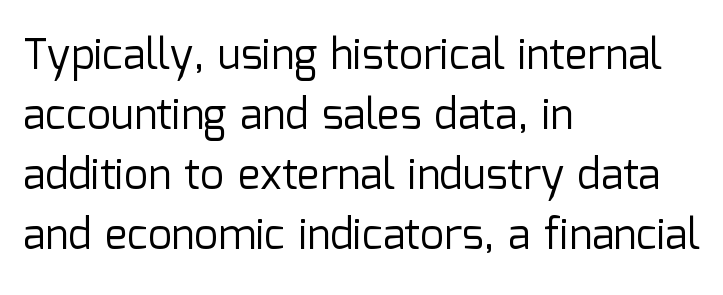
Q: Is the text bold? A: No.
Q: Is the text italic (slanted)? A: No, it is upright.
Q: Is the typeface a serif or a sans-serif typeface? A: Sans-serif.
Q: Is the text underlined? A: No.
Q: How is the paragraph aligned? A: Left-aligned.
Q: Is the spacing between letters normal or unusually wide? A: Normal.
Q: Is the spacing between lines tight, normal or loose? A: Normal.
Q: Width (condensed, normal, or wide)? A: Normal.
Q: Stroke contrast? A: Low.
Q: x-height? A: Medium.
Q: Monospaced? A: No.
